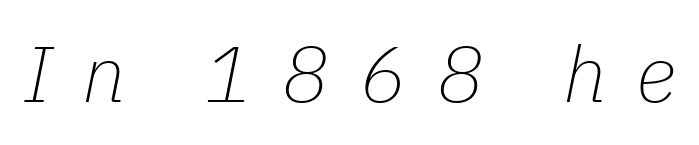
{"italic": "yes", "lean": "right", "slant_degrees": 11, "bold": "no", "weight": "thin", "width": "normal", "stroke_contrast": "low", "x_height": "medium", "monospaced": "no", "underline": "no", "letter_spacing": "wide", "letter_spacing_em": 0.38, "glyph_px": 79}
